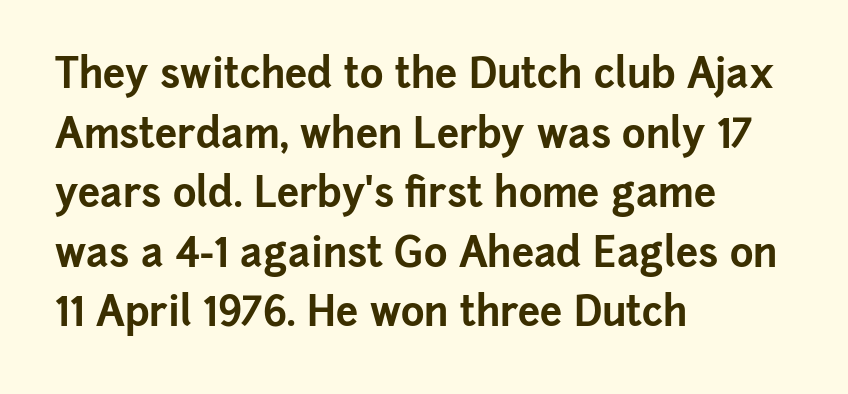
The image shows 40 px bold sans-serif type, upright; set left-aligned, normal line spacing (1.49x), normal letter spacing, not underlined; low stroke contrast and a medium x-height.
